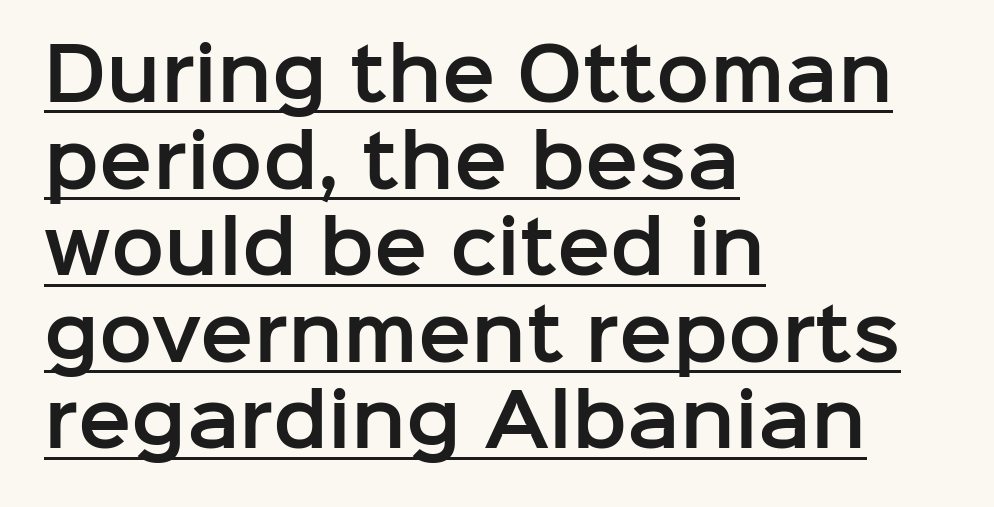
Font category for this specimen: sans-serif. Quick note: underline on. It's the straight-up-and-down kind of type. The rendering uses natural spacing where letterforms have individual widths.
